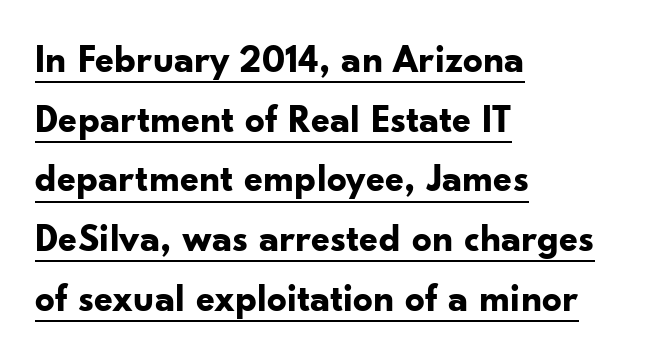
{"serif": "no", "italic": "no", "bold": "yes", "weight": "bold", "width": "normal", "stroke_contrast": "low", "x_height": "small", "monospaced": "no", "underline": "yes", "align": "left", "line_spacing": "normal", "line_spacing_ratio": 1.53, "letter_spacing": "normal", "letter_spacing_em": 0.0, "glyph_px": 39}
